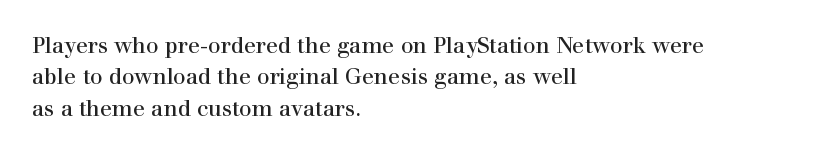
Q: Is the text bold? A: No.
Q: Is the text italic (slanted)? A: No, it is upright.
Q: Is the text underlined? A: No.
Q: How is the paragraph aligned? A: Left-aligned.
Q: Is the spacing between letters normal or unusually wide? A: Normal.
Q: Is the spacing between lines tight, normal or loose? A: Normal.
